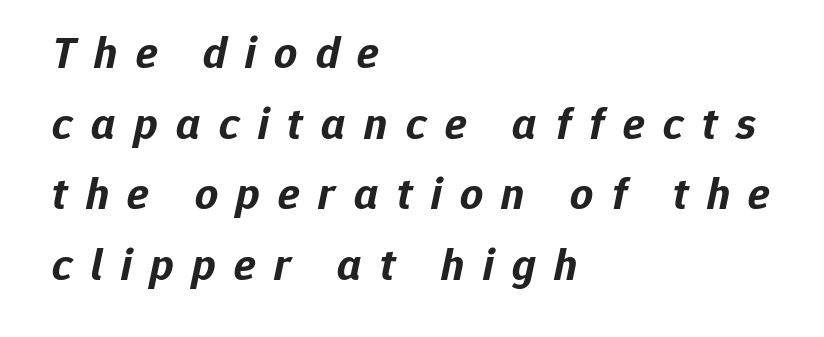
The image shows 45 px bold type, italic (leaning right); set left-aligned, normal line spacing (1.57x), unusually wide letter spacing (+0.41 em), not underlined; low stroke contrast and a medium x-height.
